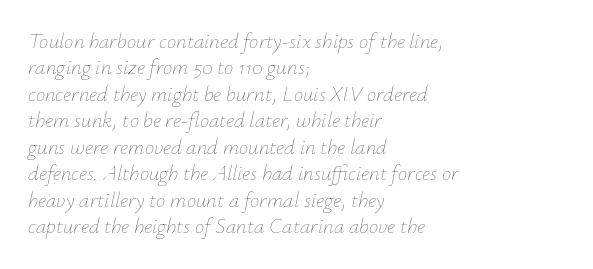
Q: Is the text bold? A: No.
Q: Is the text italic (slanted)? A: Yes, it leans right by about 12 degrees.
Q: Is the text underlined? A: No.
Q: How is the paragraph aligned? A: Left-aligned.
Q: Is the spacing between letters normal or unusually wide? A: Normal.
Q: Is the spacing between lines tight, normal or loose? A: Normal.
